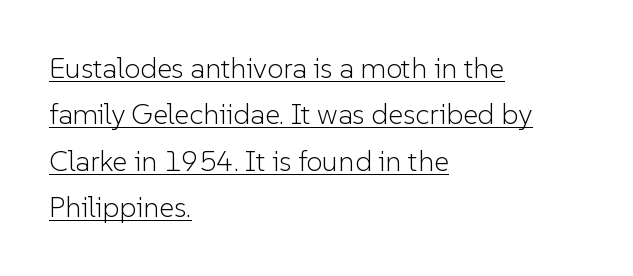
Q: Is the text bold? A: No.
Q: Is the text italic (slanted)? A: No, it is upright.
Q: Is the typeface a serif or a sans-serif typeface? A: Sans-serif.
Q: Is the text underlined? A: Yes.
Q: How is the paragraph aligned? A: Left-aligned.
Q: Is the spacing between letters normal or unusually wide? A: Normal.
Q: Is the spacing between lines tight, normal or loose? A: Normal.
Q: Width (condensed, normal, or wide)? A: Normal.
Q: Stroke contrast? A: Low.
Q: x-height? A: Medium.
Q: Monospaced? A: No.
